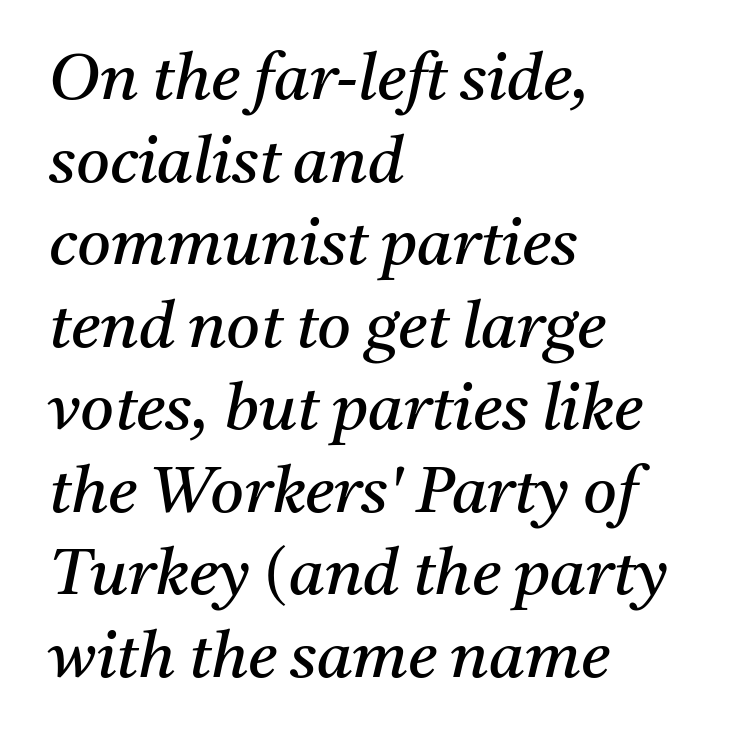
{"serif": "yes", "italic": "yes", "lean": "right", "slant_degrees": 11, "bold": "no", "weight": "regular", "width": "normal", "stroke_contrast": "medium", "x_height": "medium", "monospaced": "no", "underline": "no", "align": "left", "line_spacing": "normal", "line_spacing_ratio": 1.27, "letter_spacing": "normal", "letter_spacing_em": 0.0, "glyph_px": 65}
